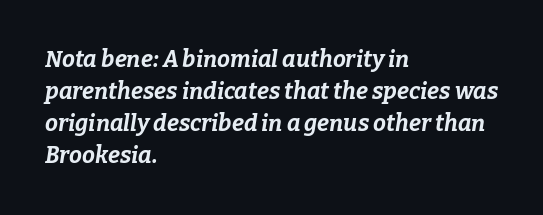
The image shows 23 px bold type, italic (leaning right); set left-aligned, normal line spacing (1.39x), normal letter spacing, not underlined.
